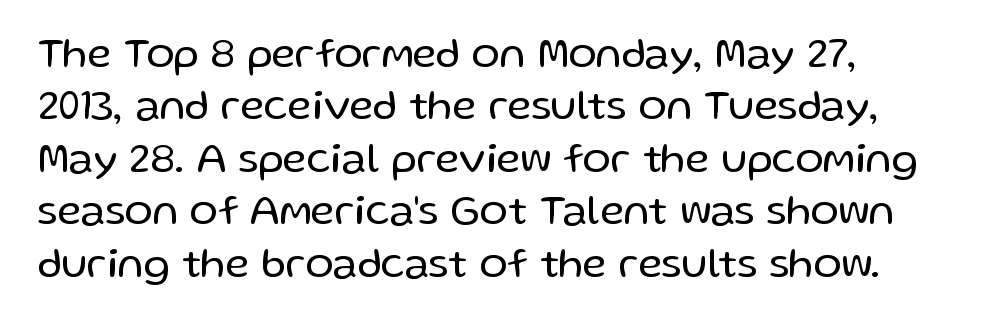
The image shows 42 px regular-weight sans-serif type, upright; set left-aligned, normal line spacing (1.25x), normal letter spacing, not underlined; low stroke contrast and a medium x-height.
